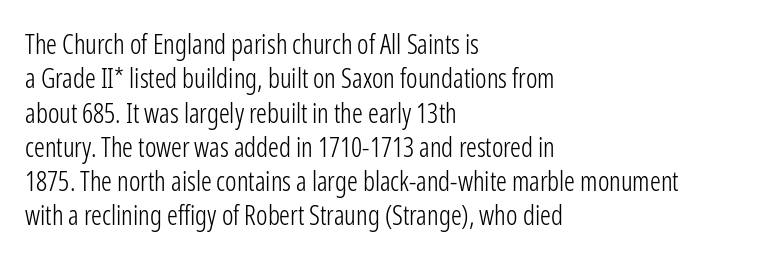
The letterforms sit at book weight or below. Honestly, the letter spacing is just normal — you wouldn't notice it. The type sits square on the baseline with zero lean. Unmarked baselines from the first word to the last. The text block is weighted toward the left margin, trailing off unevenly rightward. The designer left line spacing at the default.
